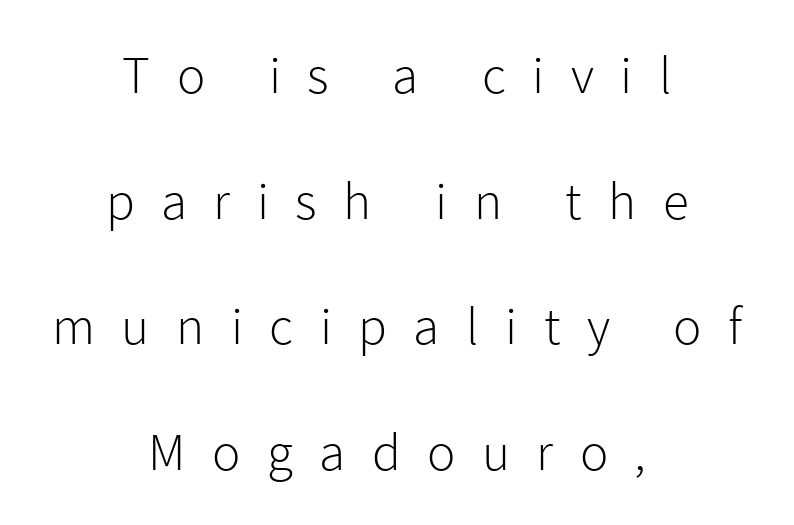
There is plenty of visible air inserted between adjacent glyphs. The rendering uses a large line-height, opening up the rows. This is not heavy type; no bold has been used. A bare baseline throughout the passage. The paragraph has two soft edges and a firm central axis.
